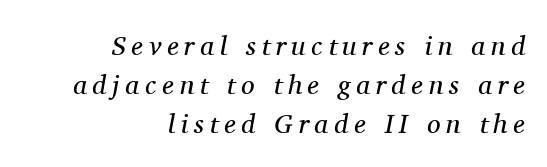
The typeface has the unassuming heft of standard copy or less. The baseline area is clear. Right-aligned paragraph, ragged on the left. The tracking reads as deliberately expanded to a designer's eye. The lettering tilts uniformly, giving the passage an italic look. Horizontal bands of white between lines are of average thickness.
